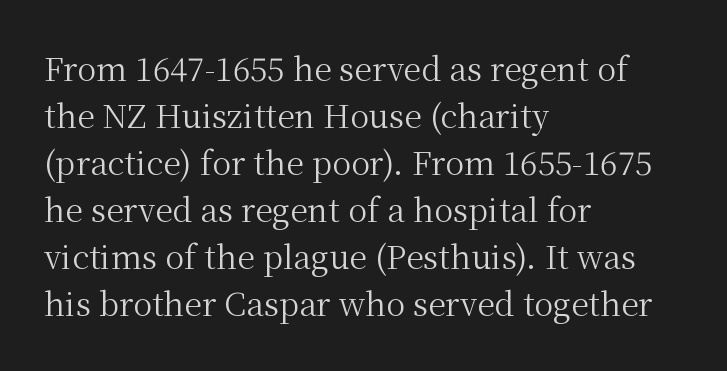
Looks like regular typesetting: each glyph gets only the width it needs. The line-height multiplier appears to be the usual default. The letters sit at their default tracking, neither squeezed nor spread. No word sits above an underline. No extra ink here — the face is not bold. When letters stand straight like this, we call the style roman or upright.
